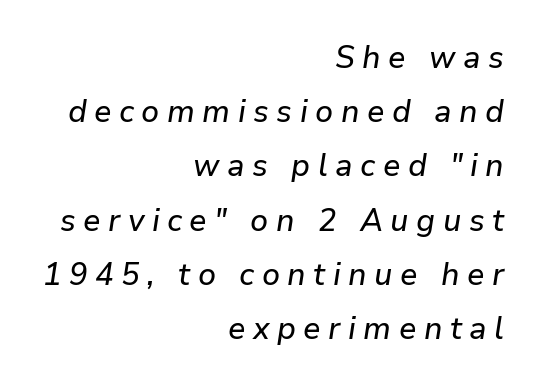
The image shows 31 px text type, italic (leaning right); set right-aligned, line spacing 1.75x, unusually wide letter spacing (+0.24 em), not underlined; low stroke contrast and a medium x-height.
